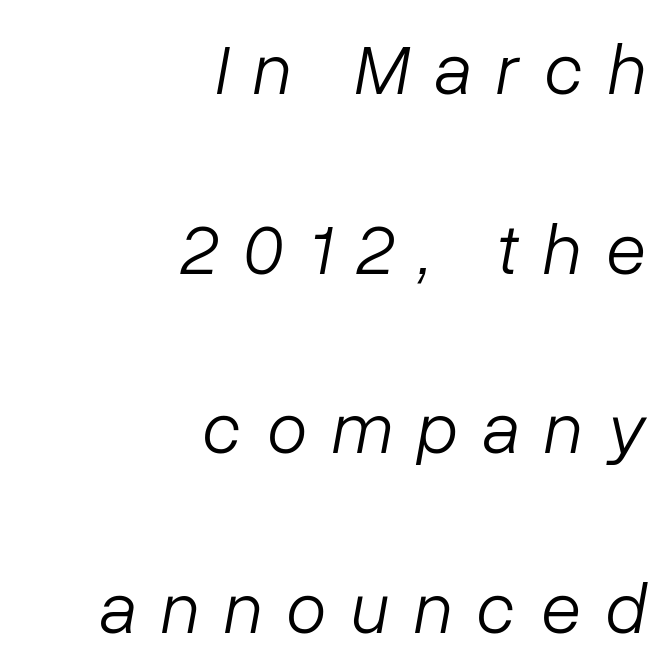
The font sits on the lighter half of the weight spectrum, regular included. Each row of text sits above clean, open space. Someone cranked the tracking dial way up on this one. Rows of type keep a wide berth in the vertical direction.
